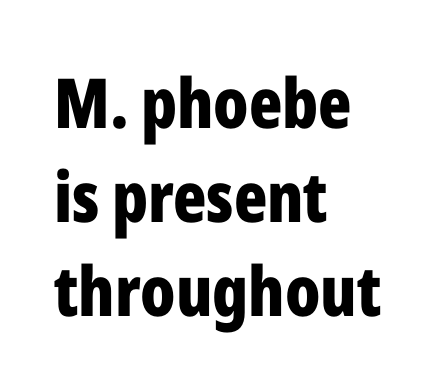
{"serif": "no", "italic": "no", "bold": "yes", "weight": "bold", "width": "condensed", "stroke_contrast": "low", "x_height": "medium", "monospaced": "no", "underline": "no", "align": "left", "line_spacing": "normal", "line_spacing_ratio": 1.36, "letter_spacing": "normal", "letter_spacing_em": 0.0, "glyph_px": 69}
